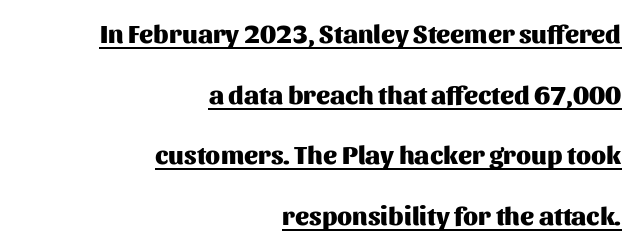
Q: Is the text bold? A: Yes.
Q: Is the text italic (slanted)? A: No, it is upright.
Q: Is the text underlined? A: Yes.
Q: How is the paragraph aligned? A: Right-aligned.
Q: Is the spacing between letters normal or unusually wide? A: Normal.
Q: Is the spacing between lines tight, normal or loose? A: Loose.
